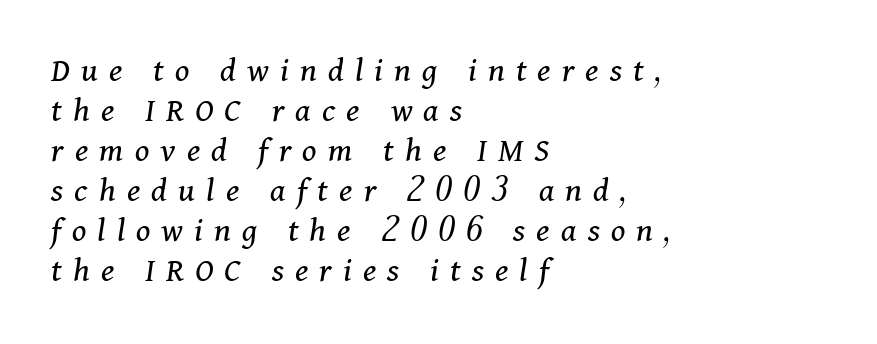
The image shows 36 px regular-weight serif type, italic (leaning right); set left-aligned, tight line spacing (1.11x), unusually wide letter spacing (+0.31 em), not underlined; medium stroke contrast and a medium x-height.
